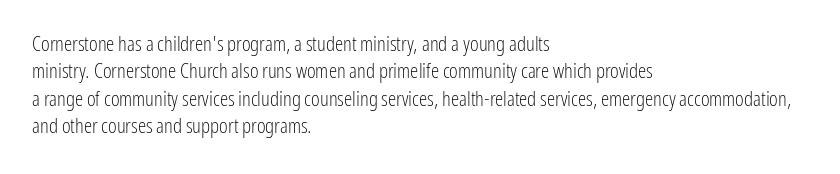
Q: Is the text bold? A: No.
Q: Is the text italic (slanted)? A: No, it is upright.
Q: Is the text underlined? A: No.
Q: How is the paragraph aligned? A: Left-aligned.
Q: Is the spacing between letters normal or unusually wide? A: Normal.
Q: Is the spacing between lines tight, normal or loose? A: Normal.
